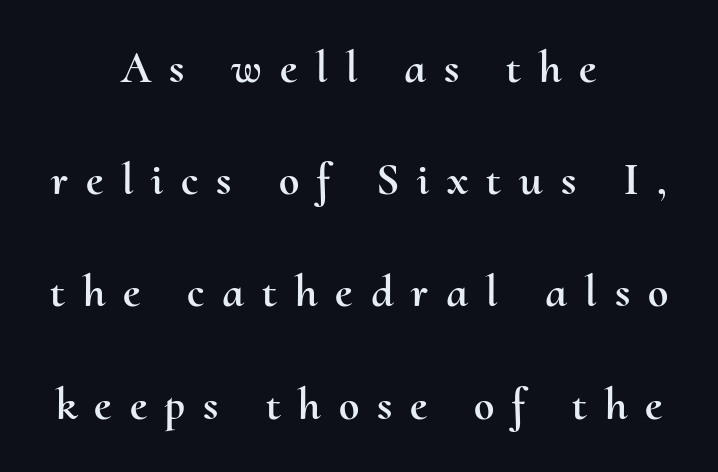
Q: Is the text italic (slanted)? A: No, it is upright.
Q: Is the text underlined? A: No.
Q: How is the paragraph aligned? A: Centered.
Q: Is the spacing between letters normal or unusually wide? A: Unusually wide.
Q: Is the spacing between lines tight, normal or loose? A: Loose.
Q: Width (condensed, normal, or wide)? A: Normal.
Q: Stroke contrast? A: Medium.
Q: x-height? A: Small.
Q: Monospaced? A: No.
